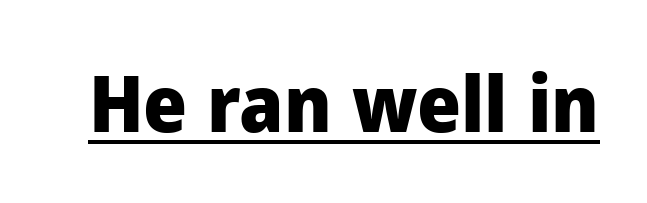
Q: Is the text bold? A: Yes.
Q: Is the text italic (slanted)? A: No, it is upright.
Q: Is the typeface a serif or a sans-serif typeface? A: Sans-serif.
Q: Is the text underlined? A: Yes.
Q: Is the spacing between letters normal or unusually wide? A: Normal.
Q: Width (condensed, normal, or wide)? A: Normal.
Q: Stroke contrast? A: Low.
Q: x-height? A: Medium.
Q: Monospaced? A: No.
